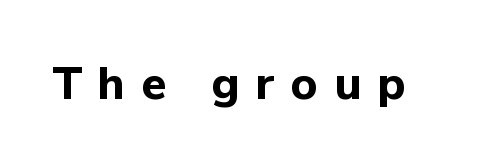
Q: Is the text bold? A: Yes.
Q: Is the text italic (slanted)? A: No, it is upright.
Q: Is the typeface a serif or a sans-serif typeface? A: Sans-serif.
Q: Is the text underlined? A: No.
Q: Is the spacing between letters normal or unusually wide? A: Unusually wide.
Q: Width (condensed, normal, or wide)? A: Normal.
Q: Stroke contrast? A: Low.
Q: x-height? A: Medium.
Q: Monospaced? A: No.
